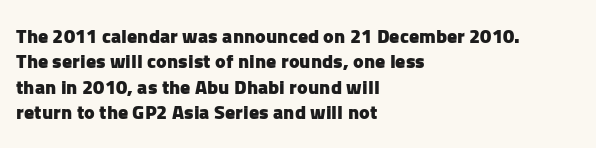
{"italic": "no", "bold": "yes", "underline": "no", "align": "left", "line_spacing": "normal", "line_spacing_ratio": 1.27, "letter_spacing": "normal", "letter_spacing_em": 0.0, "glyph_px": 20}
